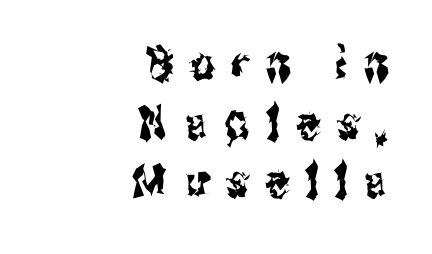
The image shows 47 px condensed sans-serif type, upright; set right-aligned, normal line spacing (1.25x), unusually wide letter spacing (+0.36 em), not underlined; medium stroke contrast and a medium x-height.
